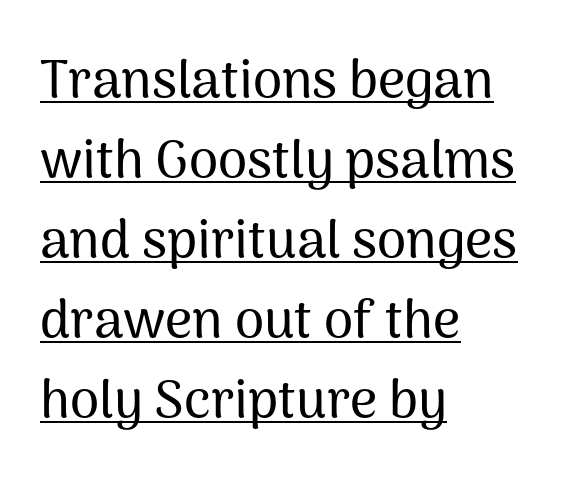
The rows are spaced the way most documents space them. Caption: multi-line text, flush left, ragged right. The rendered words wear a rule along their underside. Look at the bottom of the vertical strokes: they stop flat, with no serifs. The line texture is even and compact thanks to regular tracking.
